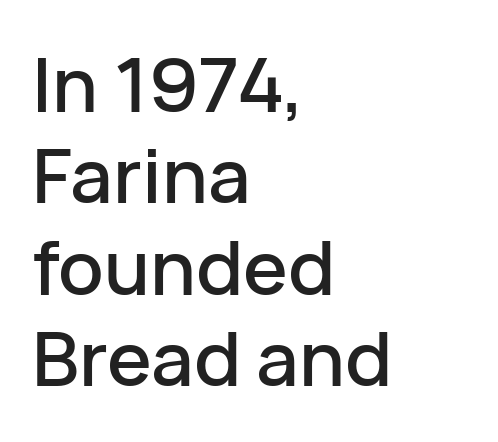
{"serif": "no", "italic": "no", "width": "normal", "stroke_contrast": "low", "x_height": "medium", "monospaced": "no", "underline": "no", "align": "left", "line_spacing_ratio": 1.22, "letter_spacing": "normal", "letter_spacing_em": 0.0, "glyph_px": 75}
